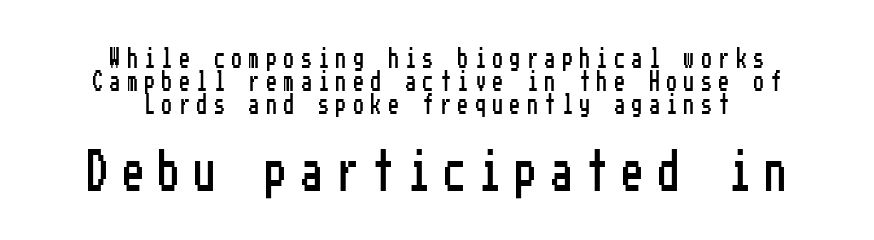
Teacher's note: observe the equal gaps on both sides — that is centered alignment. Note: smaller setting up top, larger setting below. The text was rendered using a sans face with plain stroke endings. Words appear elongated and porous because spacing is wide. Rule under the text: the space is simply empty. Tall strokes in this sample are plumb rather than angled.
